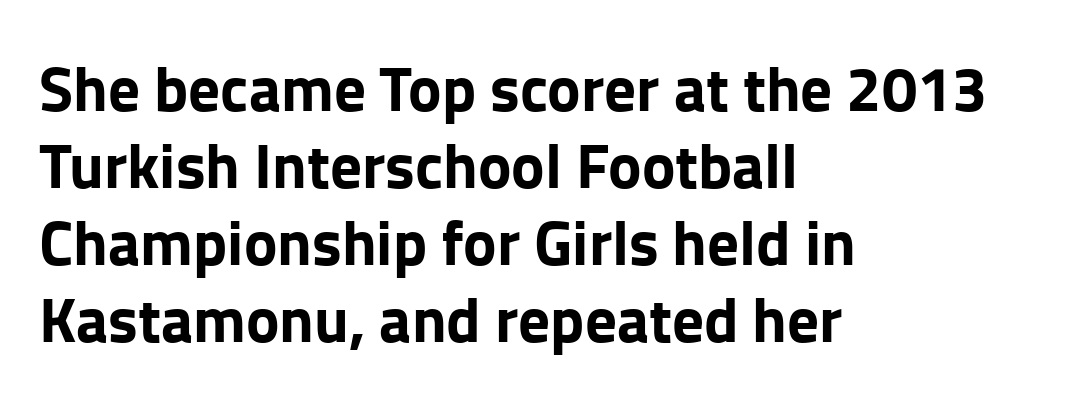
This is sans-serif lettering, the kind often seen on screens and signage. Left-aligned paragraph, ragged on the right. Posture: straight, roman, zero tilt. The letters advance in unequal steps, a hallmark of proportional type. Compared with typical body copy, the letter spacing here is the same. Anything drawn beneath the words? Only blank space.
